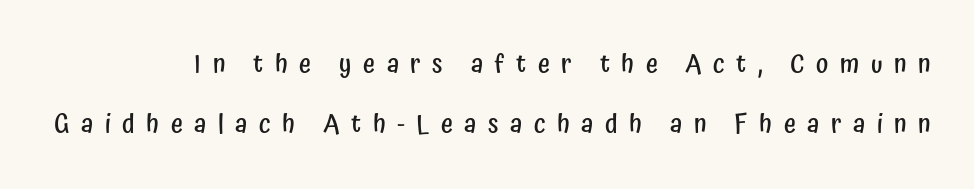
Beneath every word, the page is bare. You could only call the tracking loose — the letters float apart. Rendered with straight, roman letterforms. Regarding leading, the lines here are spaced well apart.
